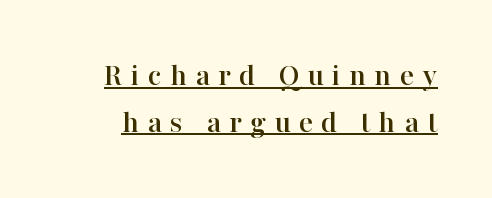
Q: Is the text italic (slanted)? A: No, it is upright.
Q: Is the typeface a serif or a sans-serif typeface? A: Serif.
Q: Is the text underlined? A: Yes.
Q: Is the spacing between letters normal or unusually wide? A: Unusually wide.
Q: Is the spacing between lines tight, normal or loose? A: Normal.
Q: Width (condensed, normal, or wide)? A: Normal.
Q: Stroke contrast? A: High.
Q: x-height? A: Medium.
Q: Monospaced? A: No.
